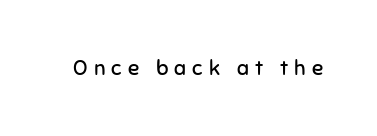
Q: Is the text bold? A: No.
Q: Is the text italic (slanted)? A: No, it is upright.
Q: Is the text underlined? A: No.
Q: Is the spacing between letters normal or unusually wide? A: Unusually wide.
